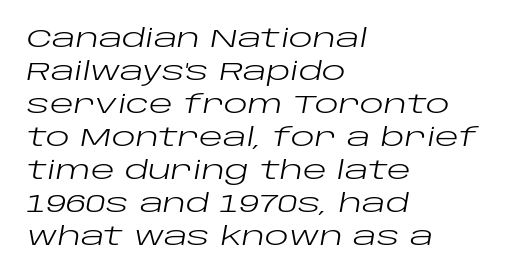
The image shows 25 px text type, italic (leaning right); set left-aligned, normal line spacing (1.32x), normal letter spacing, not underlined.
